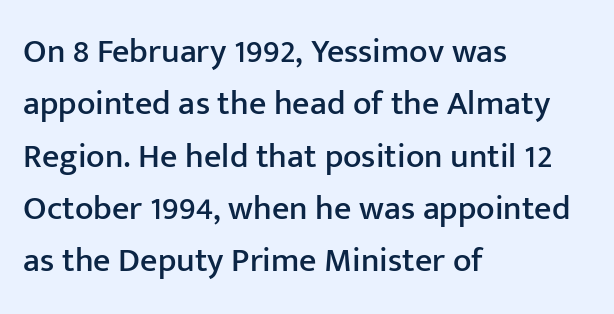
{"serif": "no", "italic": "no", "width": "normal", "stroke_contrast": "low", "x_height": "medium", "monospaced": "no", "underline": "no", "align": "left", "line_spacing": "normal", "line_spacing_ratio": 1.54, "letter_spacing": "normal", "letter_spacing_em": 0.0, "glyph_px": 34}
